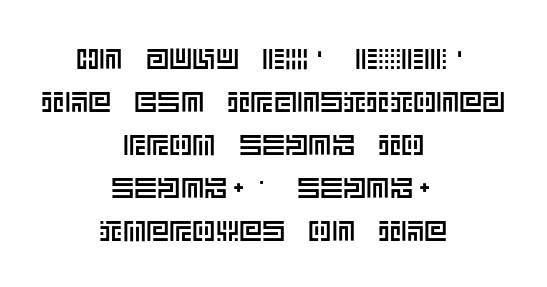
The image shows 29 px text type, upright; set centered, normal line spacing (1.48x), normal letter spacing, not underlined; a large x-height.
